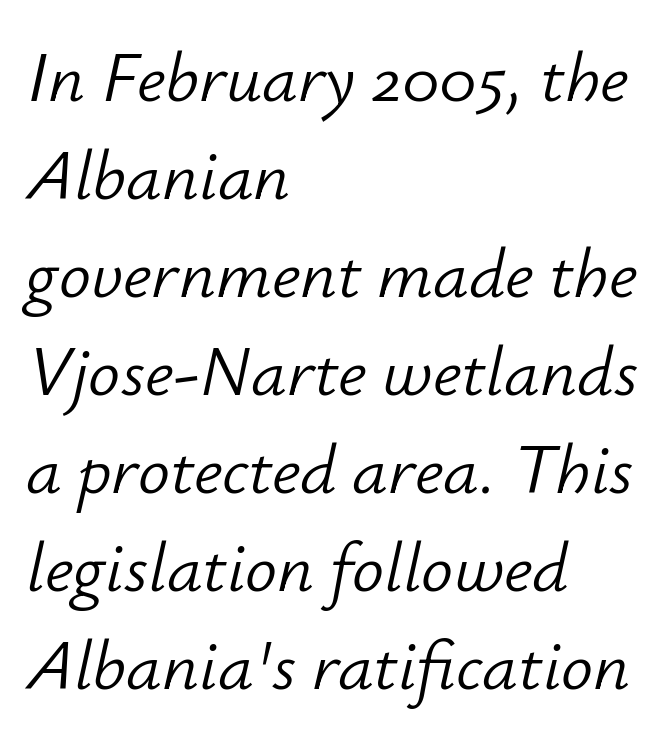
{"italic": "yes", "lean": "right", "slant_degrees": 12, "bold": "no", "weight": "light", "width": "normal", "stroke_contrast": "low", "x_height": "small", "monospaced": "no", "underline": "no", "align": "left", "line_spacing": "normal", "line_spacing_ratio": 1.38, "letter_spacing": "normal", "letter_spacing_em": 0.0, "glyph_px": 71}
